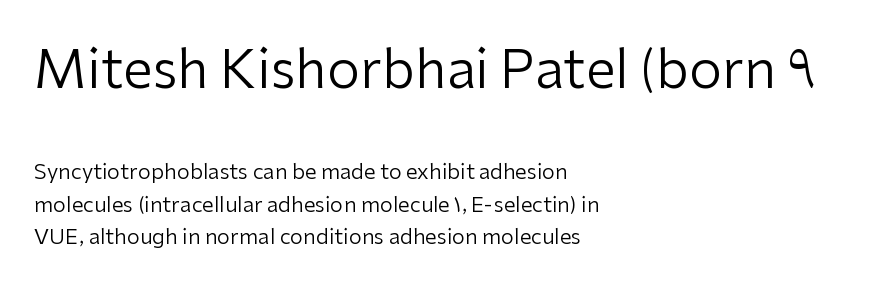
{"serif": "no", "italic": "no", "bold": "no", "weight": "regular", "width": "normal", "stroke_contrast": "low", "x_height": "medium", "monospaced": "no", "underline": "no", "align": "left", "line_spacing": "normal", "line_spacing_ratio": 1.53, "letter_spacing": "normal", "letter_spacing_em": 0.0, "larger_block": "first", "size_ratio": 2.52, "glyph_px": 53}
